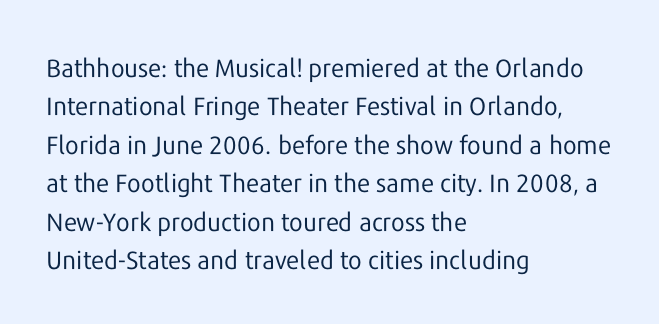
This sample uses an upright cut, with every glyph sitting square on the baseline. The string is rendered with underlining switched off. Tracking value appears to be zero — textbook default spacing. The lines in this sample share a left origin and differ only in where they stop. Vertical spacing — default.
